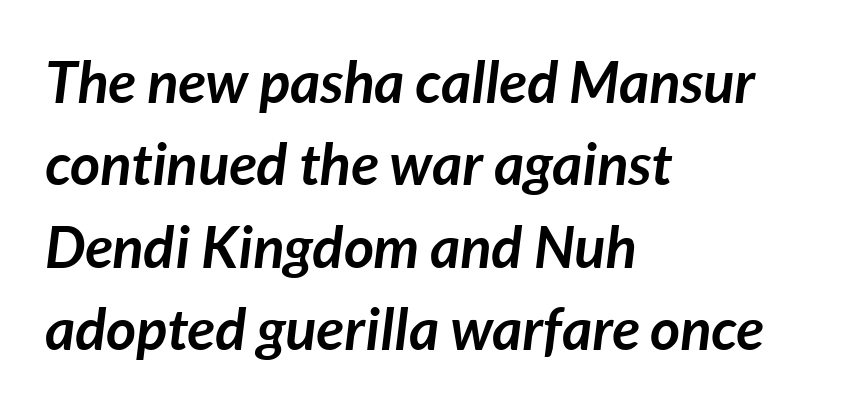
The image shows 58 px semibold type, italic (leaning right); set left-aligned, normal line spacing (1.42x), normal letter spacing, not underlined; low stroke contrast and a medium x-height.
